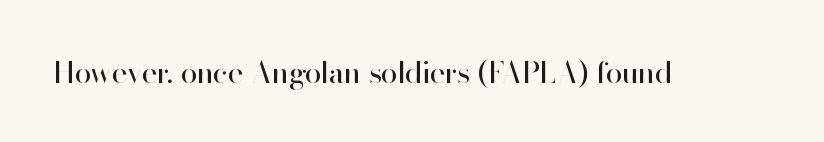
Q: Is the text bold? A: No.
Q: Is the text italic (slanted)? A: No, it is upright.
Q: Is the typeface a serif or a sans-serif typeface? A: Sans-serif.
Q: Is the text underlined? A: No.
Q: Is the spacing between letters normal or unusually wide? A: Normal.
Q: Width (condensed, normal, or wide)? A: Normal.
Q: Stroke contrast? A: High.
Q: x-height? A: Small.
Q: Monospaced? A: No.
